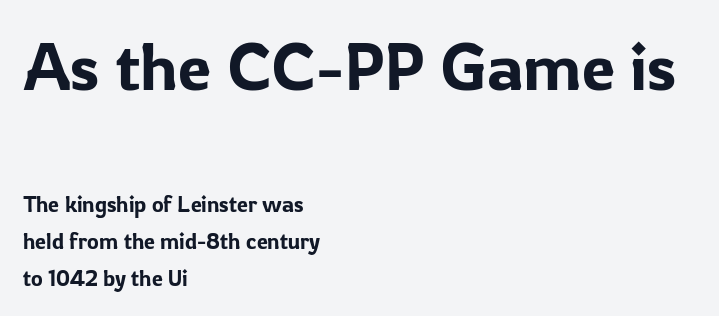
{"serif": "no", "italic": "no", "width": "normal", "stroke_contrast": "low", "x_height": "medium", "monospaced": "no", "underline": "no", "align": "left", "line_spacing": "normal", "line_spacing_ratio": 1.69, "letter_spacing": "normal", "letter_spacing_em": 0.0, "larger_block": "first", "size_ratio": 3.05, "glyph_px": 67}
